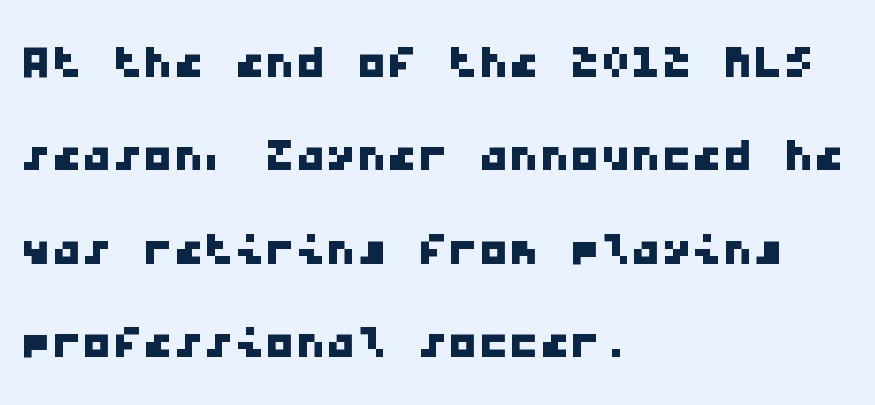
{"serif": "no", "width": "wide", "stroke_contrast": "low", "x_height": "medium", "monospaced": "yes", "underline": "no", "align": "left", "line_spacing": "normal", "line_spacing_ratio": 1.53, "letter_spacing": "normal", "letter_spacing_em": 0.0, "glyph_px": 61}
